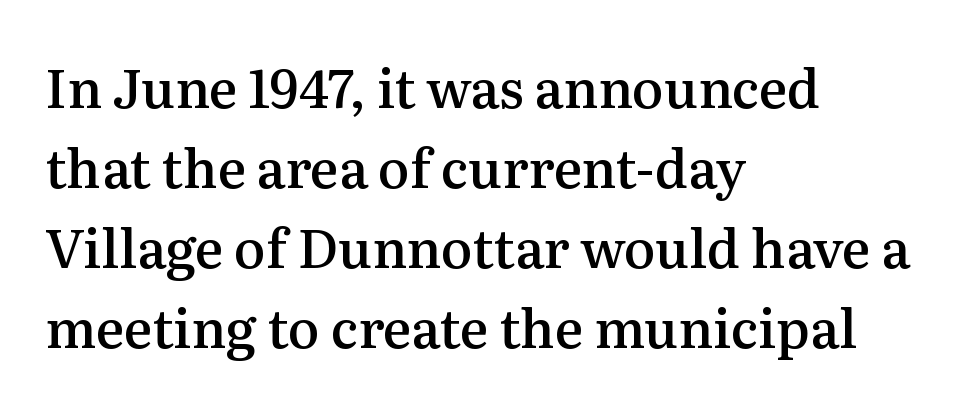
{"serif": "yes", "italic": "no", "bold": "semi", "weight": "semibold", "width": "normal", "stroke_contrast": "medium", "x_height": "medium", "monospaced": "no", "underline": "no", "align": "left", "line_spacing": "normal", "line_spacing_ratio": 1.51, "letter_spacing": "normal", "letter_spacing_em": 0.0, "glyph_px": 53}
